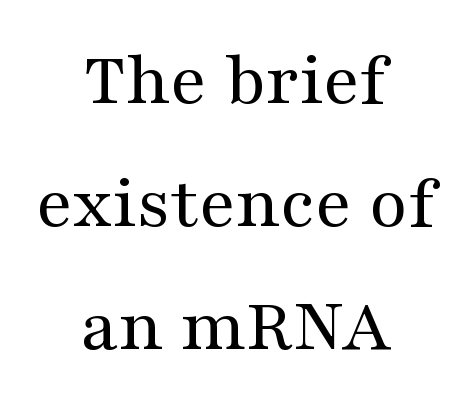
{"serif": "yes", "italic": "no", "bold": "no", "weight": "regular", "width": "wide", "stroke_contrast": "medium", "x_height": "medium", "monospaced": "no", "underline": "no", "align": "center", "line_spacing": "normal", "line_spacing_ratio": 1.58, "letter_spacing": "normal", "letter_spacing_em": 0.0, "glyph_px": 78}
